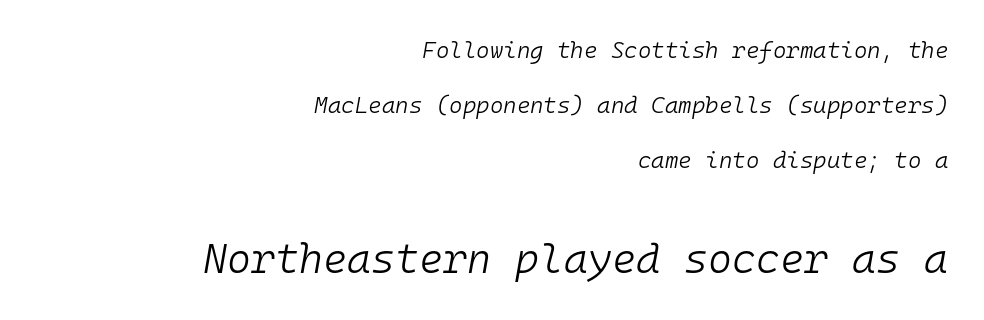
The image shows 41 px light type, italic (leaning right), monospaced; set right-aligned, loose line spacing (2.4x), normal letter spacing, not underlined; the second (bottom) block is 1.78x larger; low stroke contrast and a medium x-height.
